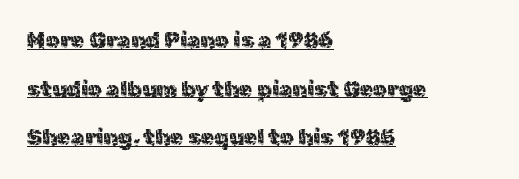
Standard letterfit; no display-style spreading of the glyphs. The designer dialed line spacing up above the default. Every word sits above its own underline. Notice how the passage keeps a crisp vertical edge on the left only.
